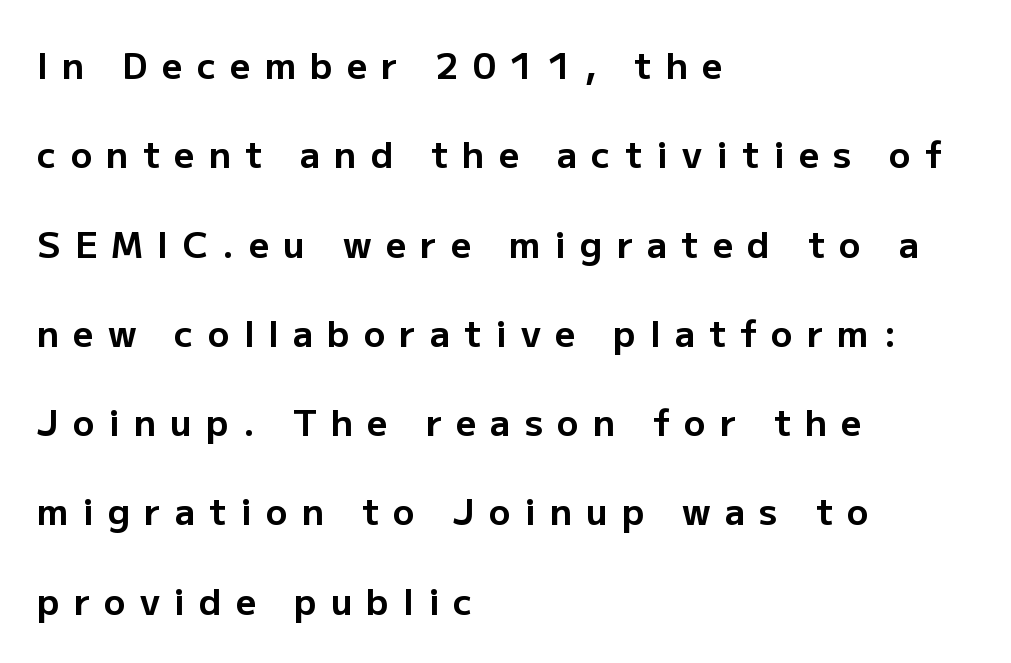
How are the letters spaced? Widely, with obvious added tracking. Do the characters align in a grid? No, the font is proportional. Line spacing here is loose. The font family rendered here belongs to the sans-serif group.
